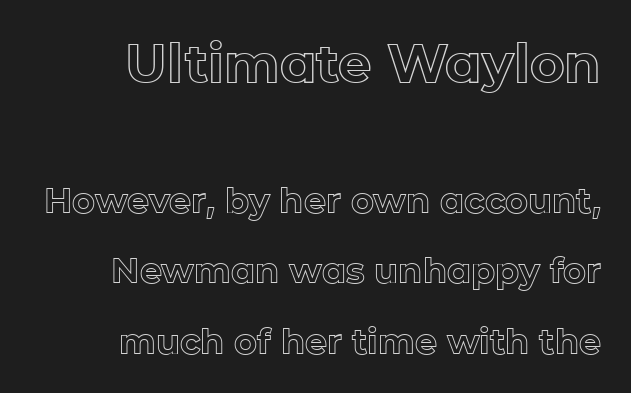
Q: Is the text italic (slanted)? A: No, it is upright.
Q: Is the text underlined? A: No.
Q: How is the paragraph aligned? A: Right-aligned.
Q: Is the spacing between letters normal or unusually wide? A: Normal.
Q: Is the spacing between lines tight, normal or loose? A: Loose.
Q: Which block of text is set in a larger size, the first (top) or the second (bottom)? A: The first (top) one.
Q: Width (condensed, normal, or wide)? A: Normal.
Q: x-height? A: Medium.
Q: Monospaced? A: No.
